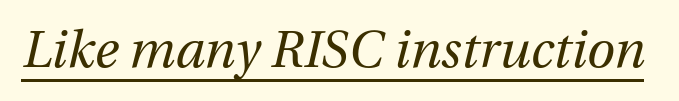
The image shows 51 px regular-weight type, italic (leaning right); set normal letter spacing, underlined; medium stroke contrast and a medium x-height.
